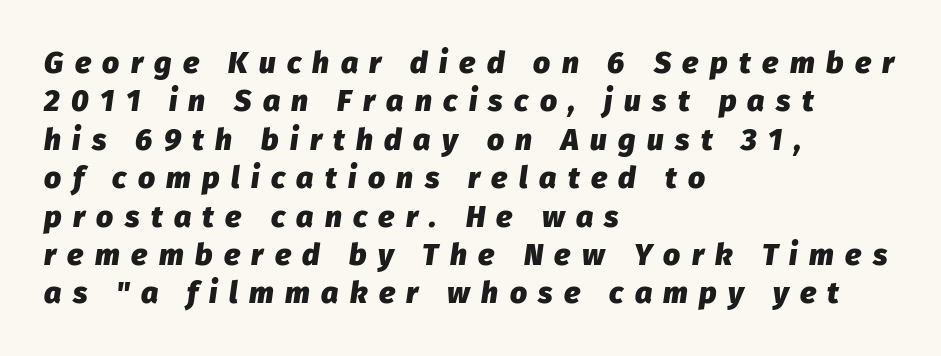
No word sits above an underline. The lines in this sample share a left origin and differ only in where they stop. The font's italic variant was chosen for this text. Notice how descenders clear the ascenders below comfortably — that's standard leading.
